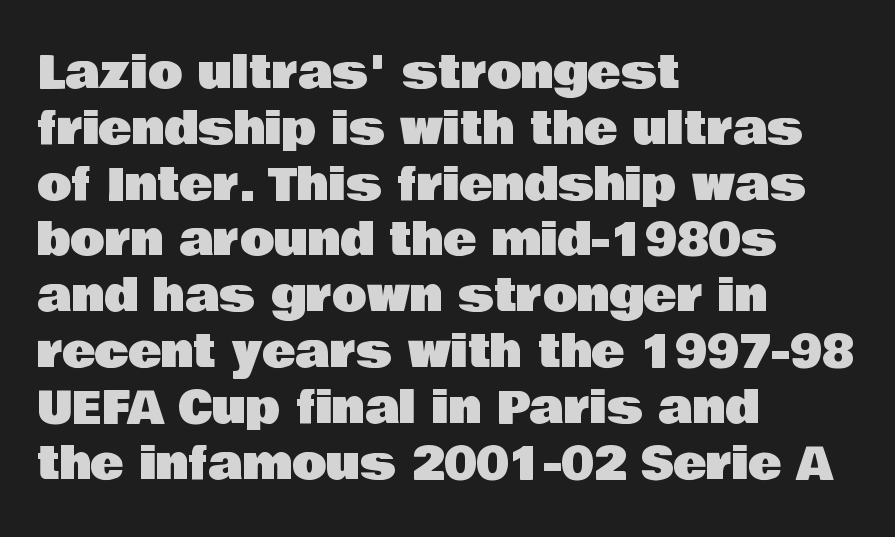
Posture: straight, roman, zero tilt. There is no visible air inserted between adjacent glyphs. Is this a sans? Yes — the strokes have no serifs. Each line starts at the same left margin while the right side varies.
